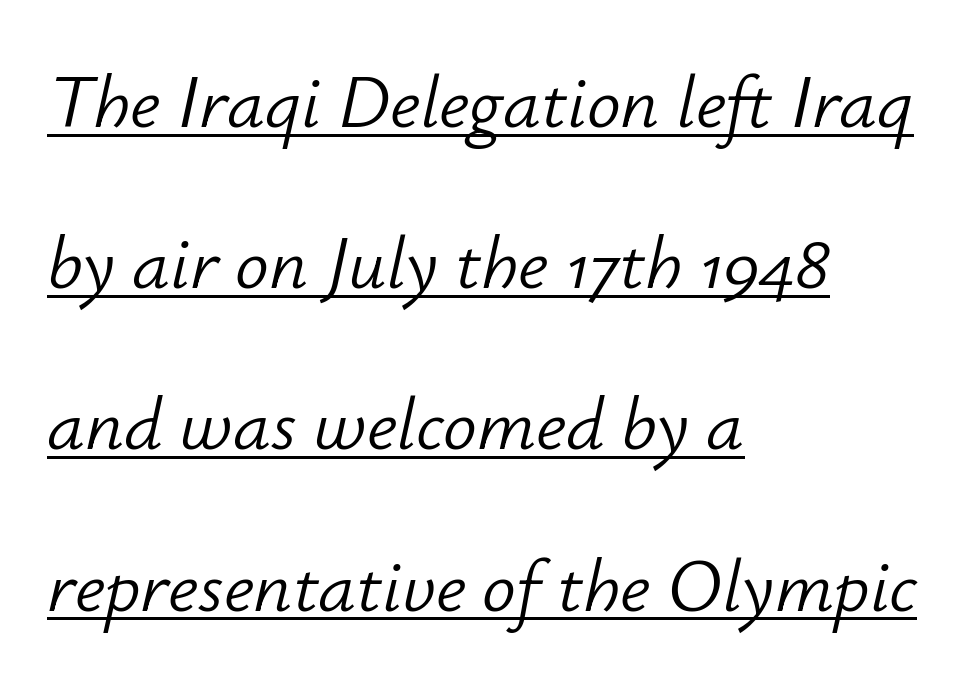
The image shows 75 px light type, italic (leaning right); set left-aligned, loose line spacing (2.15x), normal letter spacing, underlined; low stroke contrast and a small x-height.
